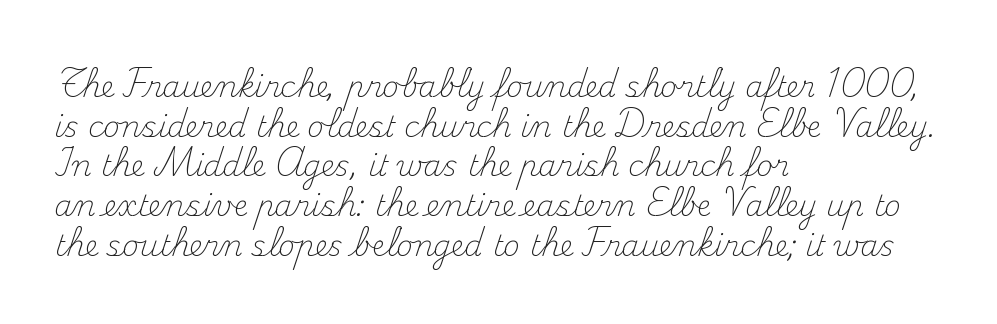
Heaviness? Minimal to ordinary, like unemphasized prose. Horizontally, the lines are justified to the leading edge only. Stroke terminals: seriffed.
